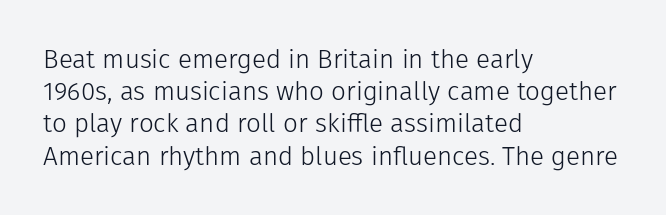
{"italic": "no", "bold": "no", "underline": "no", "align": "left", "line_spacing_ratio": 1.24, "letter_spacing": "normal", "letter_spacing_em": 0.0, "glyph_px": 26}
